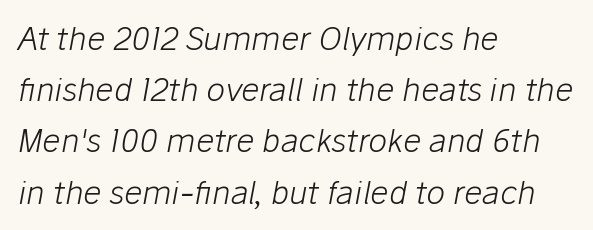
The image shows 32 px light type, italic (leaning right); set left-aligned, normal line spacing (1.6x), normal letter spacing, not underlined; low stroke contrast and a medium x-height.
